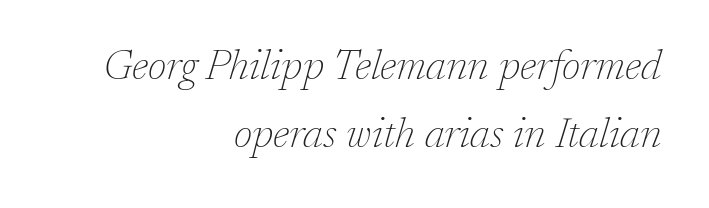
The image shows 42 px thin serif type, italic (leaning right); set right-aligned, normal line spacing (1.62x), normal letter spacing, not underlined; low stroke contrast and a medium x-height.
